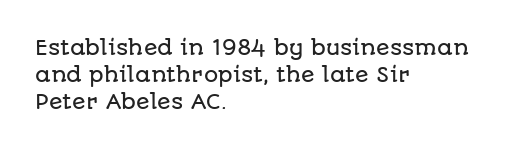
The vertical gap from one line to the next is medium. The letters sit at their default tracking, neither squeezed nor spread. A student would call this left alignment; a typographer would say flush left, rag right. Does the lettering tilt? It doesn't — this is upright.
